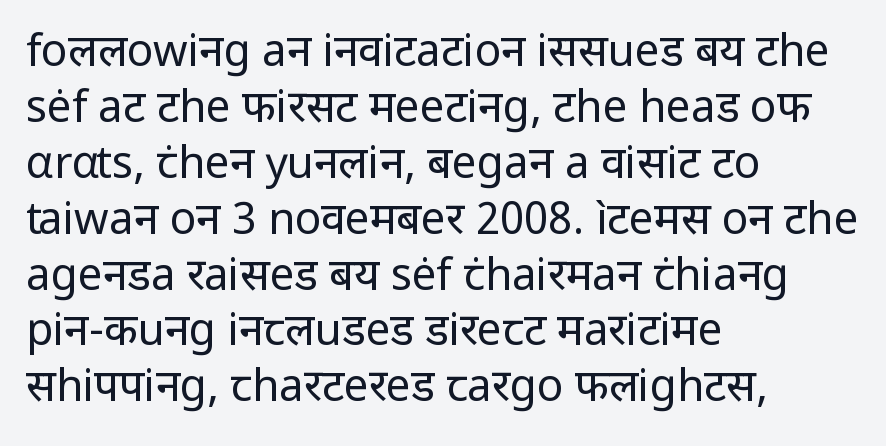
Beneath every word, the page is bare. Typographically, this falls in the sans-serif category. The face used here is proportionally spaced, like ordinary book or web type. This is the regular roman posture of the typeface. Compared with a typical body face, this is equally light or lighter still. Does the copy run flush right? No — it runs flush left.
